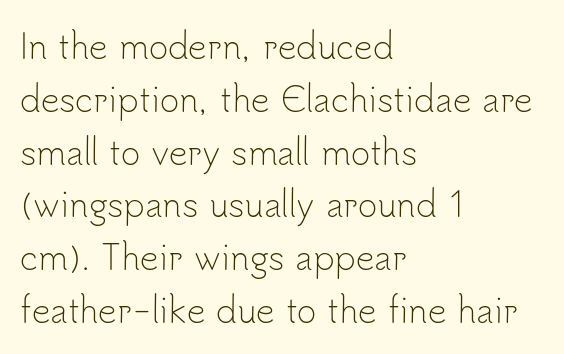
The image shows 33 px light sans-serif type, upright; set left-aligned, normal line spacing (1.6x), normal letter spacing, not underlined; low stroke contrast and a small x-height.
